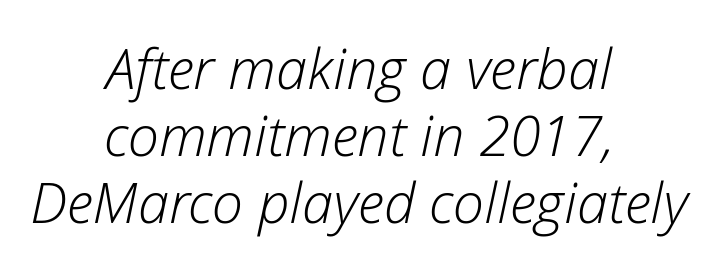
Q: Is the text bold? A: No.
Q: Is the text italic (slanted)? A: Yes, it leans right by about 12 degrees.
Q: Is the text underlined? A: No.
Q: How is the paragraph aligned? A: Centered.
Q: Is the spacing between letters normal or unusually wide? A: Normal.
Q: Width (condensed, normal, or wide)? A: Normal.
Q: Stroke contrast? A: Low.
Q: x-height? A: Medium.
Q: Monospaced? A: No.
